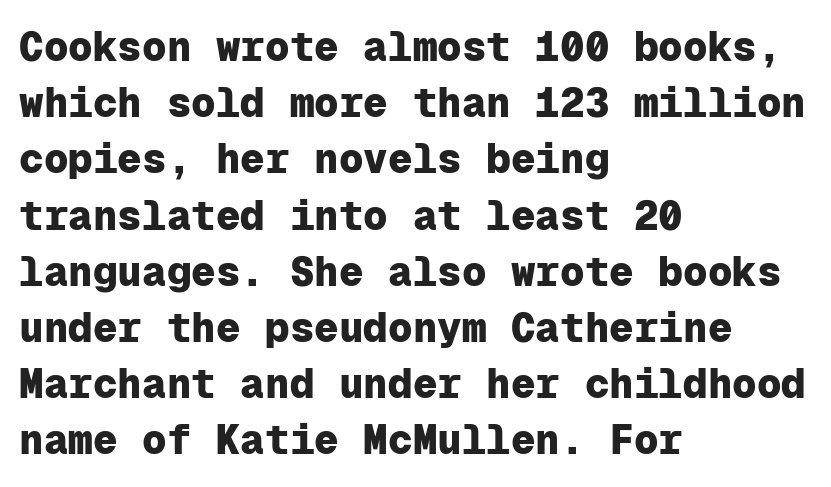
The type sits square on the baseline with zero lean. Compared with an ordinary text face, these strokes are far heavier — a full bold. A typesetter would call this zero additional tracking. Examine the stroke ends and you'll find no serifs. Clear beneath every line of the passage.
